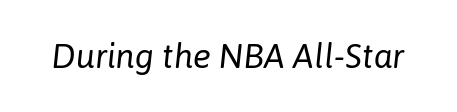
{"italic": "yes", "lean": "right", "slant_degrees": 6, "bold": "no", "weight": "regular", "width": "normal", "stroke_contrast": "low", "x_height": "medium", "monospaced": "no", "underline": "no", "letter_spacing": "normal", "letter_spacing_em": 0.0, "glyph_px": 34}
